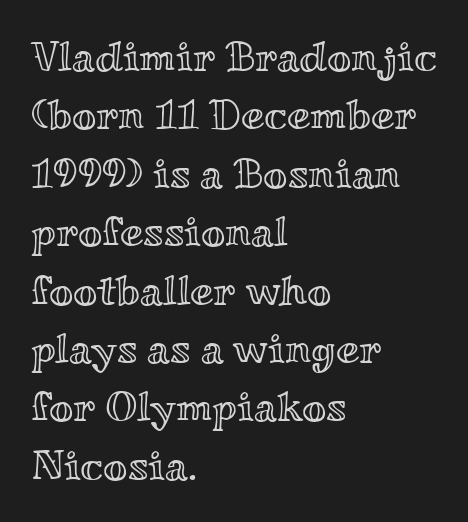
{"italic": "no", "width": "wide", "x_height": "small", "monospaced": "no", "underline": "no", "align": "left", "line_spacing": "normal", "line_spacing_ratio": 1.39, "letter_spacing": "normal", "letter_spacing_em": 0.0, "glyph_px": 42}
